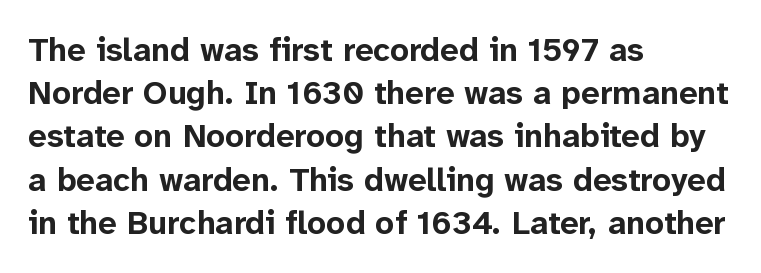
The image shows 33 px bold sans-serif type, upright; set left-aligned, normal line spacing (1.31x), normal letter spacing, not underlined; low stroke contrast and a medium x-height.
